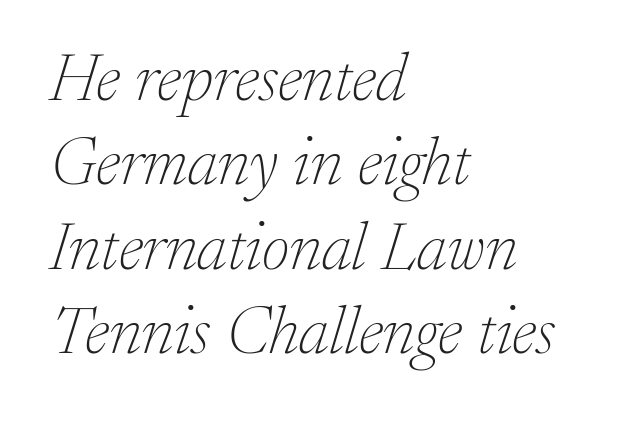
{"serif": "yes", "italic": "yes", "lean": "right", "slant_degrees": 17, "bold": "no", "weight": "thin", "width": "normal", "stroke_contrast": "low", "x_height": "medium", "monospaced": "no", "underline": "no", "align": "left", "line_spacing": "normal", "line_spacing_ratio": 1.26, "letter_spacing": "normal", "letter_spacing_em": 0.0, "glyph_px": 67}
